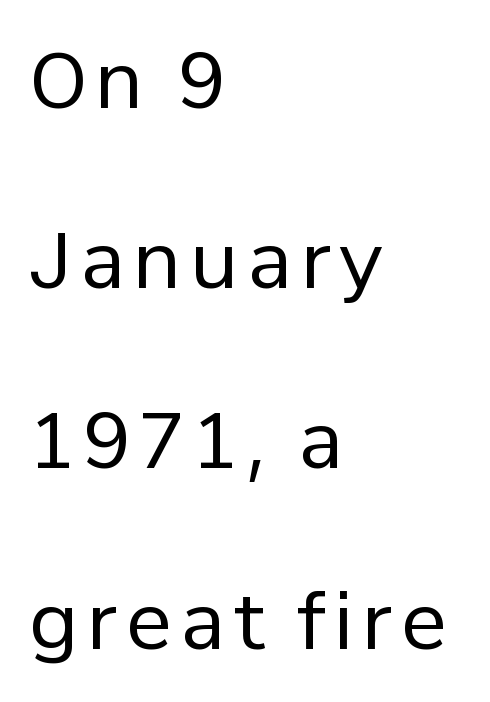
{"serif": "no", "italic": "no", "bold": "no", "weight": "regular", "width": "normal", "stroke_contrast": "low", "x_height": "medium", "monospaced": "no", "underline": "no", "align": "left", "line_spacing": "loose", "line_spacing_ratio": 2.34, "glyph_px": 77}
